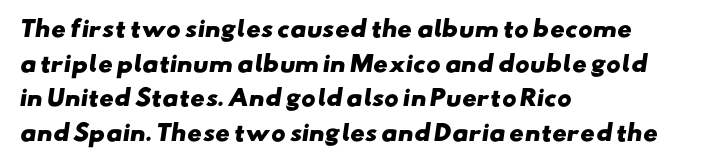
The image shows 22 px bold type; set left-aligned, normal line spacing (1.57x), normal letter spacing, not underlined.
